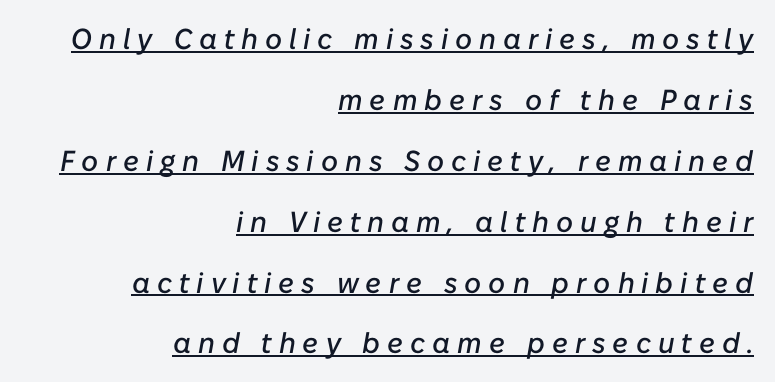
Note the varied advance widths — an 'i' is clearly narrower than an 'm'. Reading down the column, the eye jumps a long way to each next line. One-word summary of the alignment: right. The typesetter has applied underlining to the passage shown. Does the lettering tilt? It does — this is italic.
